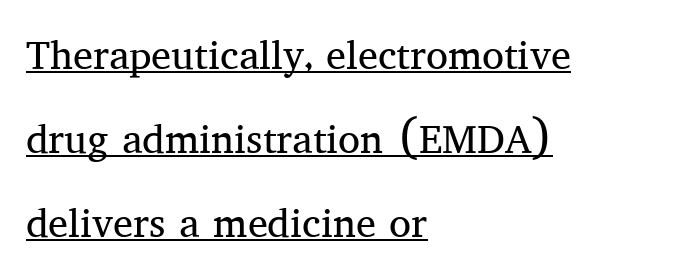
Do the characters align in a grid? No, the font is proportional. The compositor pushed each line to the left boundary. Each word holds together tightly as a unit, with standard inter-letter gaps. Weight: not bold — regular or lighter. Is there much room between lines? Yes — plenty of vertical air separates them. No italicization has been applied; the sample stays upright.
